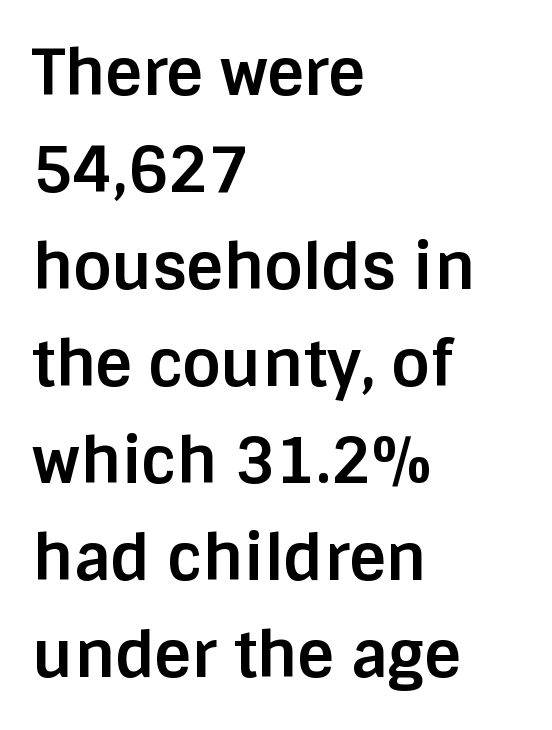
{"serif": "no", "italic": "no", "bold": "yes", "weight": "bold", "width": "normal", "stroke_contrast": "low", "x_height": "large", "monospaced": "no", "underline": "no", "align": "left", "line_spacing": "normal", "line_spacing_ratio": 1.54, "letter_spacing": "normal", "letter_spacing_em": 0.0, "glyph_px": 63}
